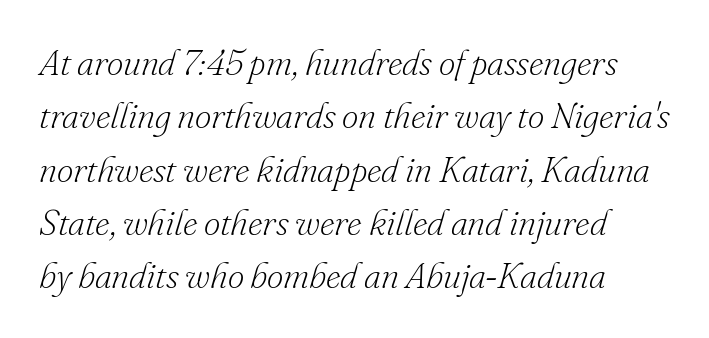
The image shows 36 px light serif type, italic (leaning right); set left-aligned, normal line spacing (1.48x), normal letter spacing, not underlined; low stroke contrast and a small x-height.
